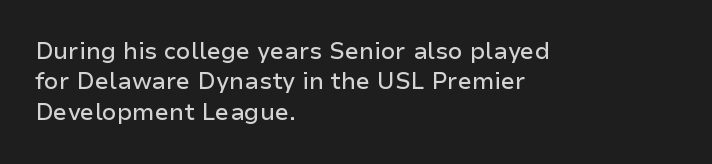
The image shows 23 px text type, upright; set left-aligned, normal line spacing (1.32x), normal letter spacing, not underlined.
